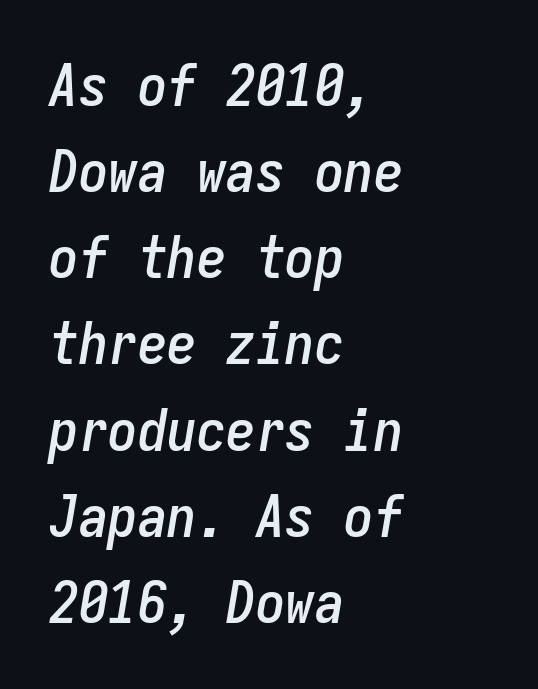
The image shows 59 px condensed type, italic (leaning right), monospaced; set left-aligned, normal line spacing (1.46x), normal letter spacing, not underlined; low stroke contrast and a medium x-height.
